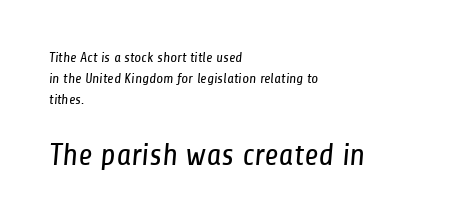
Heft: none added — not bold. The passage is arranged the way most books set body copy — flush left. Caption: upper text group reduced, lower text group enlarged. Nobody drew a line under any word here.
